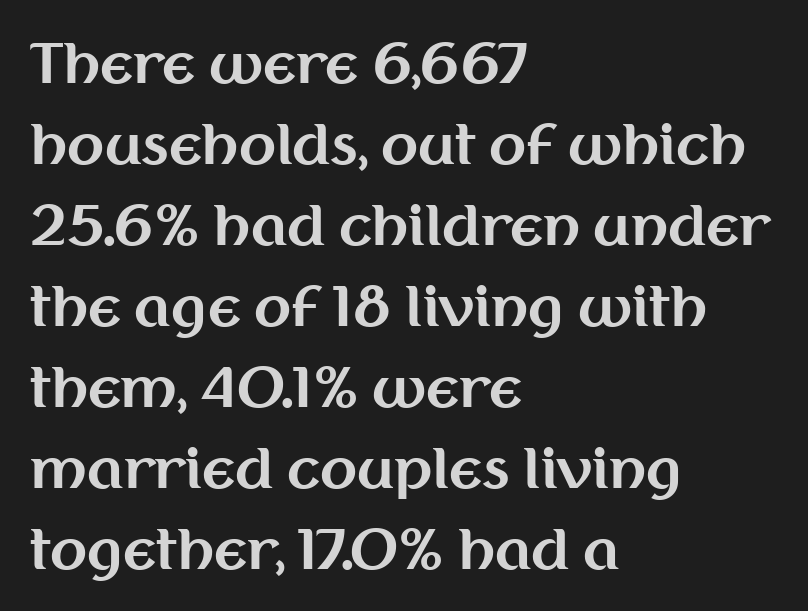
Q: Is the text bold? A: Yes.
Q: Is the text italic (slanted)? A: No, it is upright.
Q: Is the typeface a serif or a sans-serif typeface? A: Sans-serif.
Q: Is the text underlined? A: No.
Q: How is the paragraph aligned? A: Left-aligned.
Q: Is the spacing between letters normal or unusually wide? A: Normal.
Q: Is the spacing between lines tight, normal or loose? A: Normal.
Q: Width (condensed, normal, or wide)? A: Normal.
Q: Stroke contrast? A: Medium.
Q: x-height? A: Medium.
Q: Monospaced? A: No.
